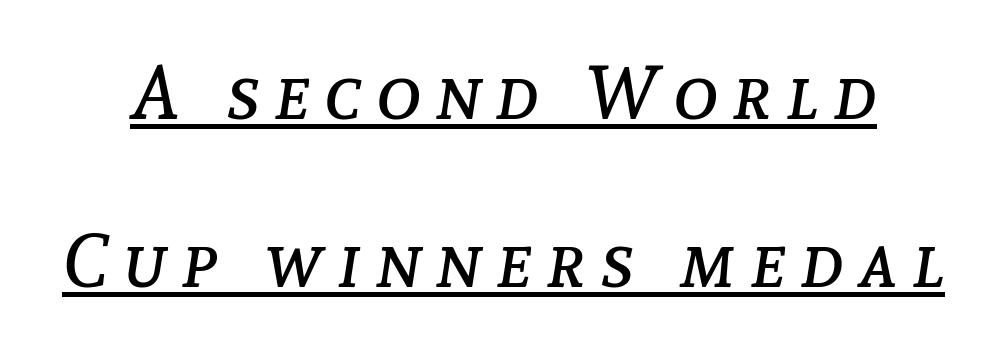
Caption: lettering with a line underneath. Emphasis-style slanted type is in use. If you measured baseline to baseline, you'd find a long distance. The rendering uses natural spacing where letterforms have individual widths. The letterforms sit at book weight or below.
